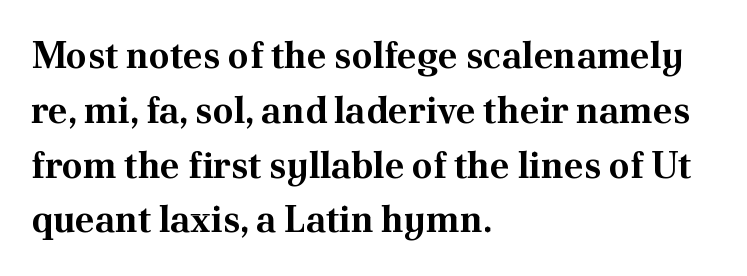
The image shows 37 px bold serif type, upright; set left-aligned, normal line spacing (1.48x), normal letter spacing, not underlined; medium stroke contrast and a small x-height.
